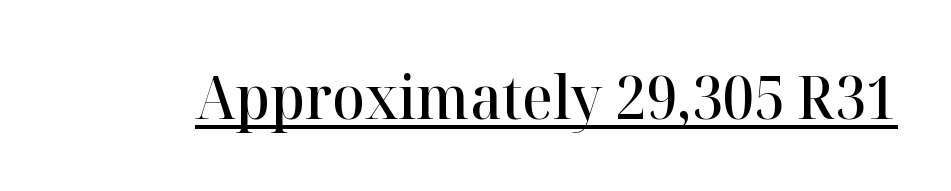
The letters sit at their default tracking, neither squeezed nor spread. You could not count columns in this text — the font is proportionally spaced. Does a line run under the words? Yes, clearly. Notice the strokes are somewhat thickened but not fully heavy: this is a semibold.
